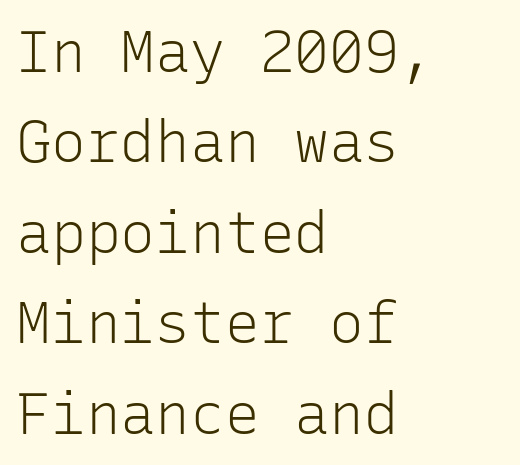
The image shows 58 px light sans-serif type, upright, monospaced; set left-aligned, normal line spacing (1.56x), normal letter spacing, not underlined; low stroke contrast and a medium x-height.
